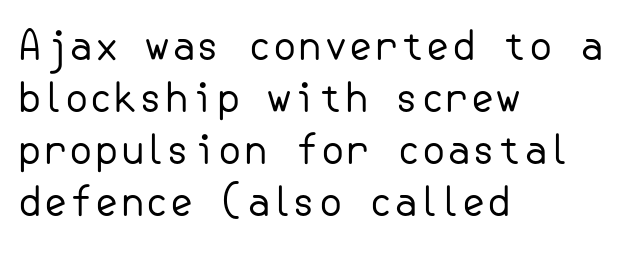
{"serif": "no", "italic": "no", "bold": "no", "weight": "regular", "width": "normal", "stroke_contrast": "low", "x_height": "small", "underline": "no", "align": "left", "line_spacing": "normal", "line_spacing_ratio": 1.27, "letter_spacing": "normal", "letter_spacing_em": 0.0, "glyph_px": 41}
